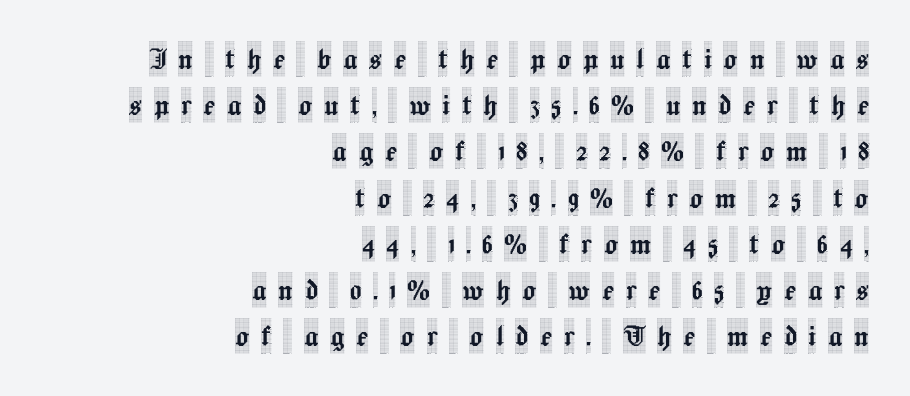
{"serif": "yes", "italic": "no", "width": "condensed", "x_height": "large", "monospaced": "no", "underline": "no", "align": "right", "line_spacing": "normal", "line_spacing_ratio": 1.32, "letter_spacing": "wide", "letter_spacing_em": 0.33, "glyph_px": 35}
